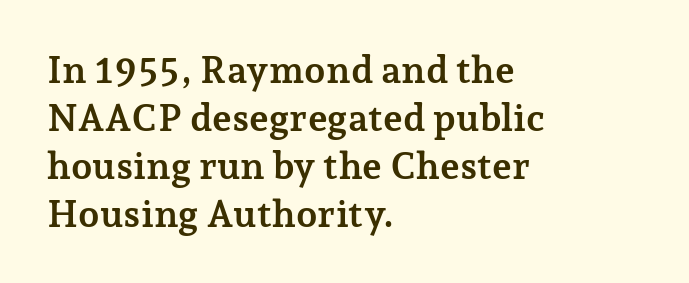
Q: Is the text bold? A: Yes.
Q: Is the text italic (slanted)? A: No, it is upright.
Q: Is the typeface a serif or a sans-serif typeface? A: Serif.
Q: Is the text underlined? A: No.
Q: How is the paragraph aligned? A: Left-aligned.
Q: Is the spacing between letters normal or unusually wide? A: Normal.
Q: Is the spacing between lines tight, normal or loose? A: Normal.
Q: Width (condensed, normal, or wide)? A: Normal.
Q: Stroke contrast? A: Low.
Q: x-height? A: Medium.
Q: Monospaced? A: No.
